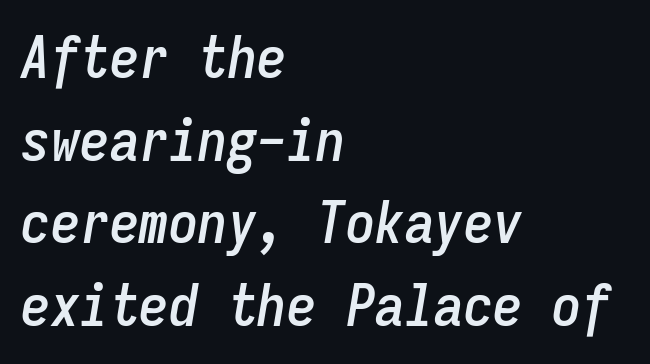
The image shows 59 px condensed type, italic (leaning right), monospaced; set left-aligned, normal line spacing (1.4x), normal letter spacing, not underlined; low stroke contrast and a medium x-height.
